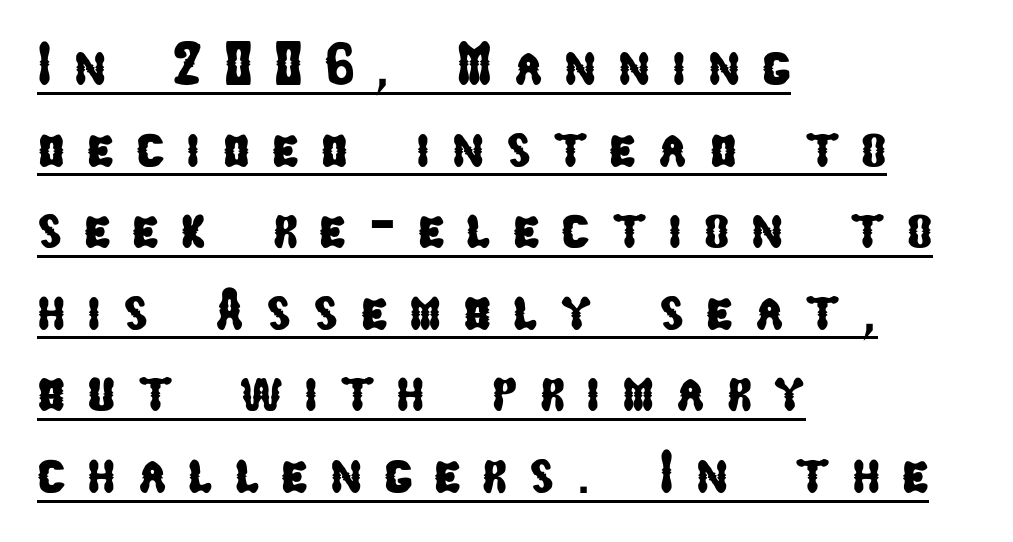
{"serif": "no", "width": "condensed", "stroke_contrast": "low", "x_height": "medium", "monospaced": "no", "underline": "yes", "align": "left", "line_spacing": "normal", "line_spacing_ratio": 1.36, "letter_spacing": "wide", "letter_spacing_em": 0.36, "glyph_px": 60}
